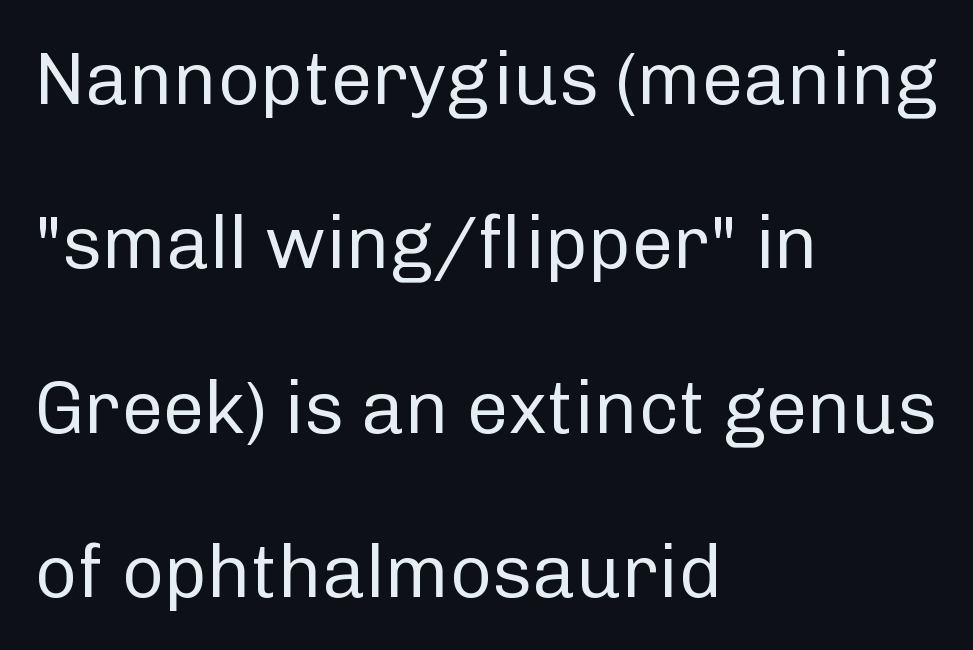
The type sits square on the baseline with zero lean. There is no visible air inserted between adjacent glyphs. Only glyphs here, with clear space below each row. Vertically, the passage feels expansive, rows floating well apart. Short and long lines alike share a common starting point at left. Proportional: the letters do not fall into vertical columns.
